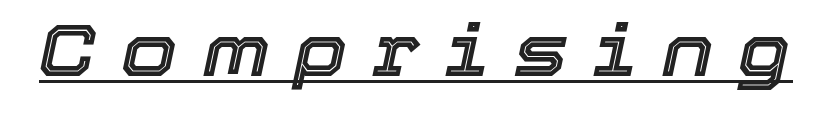
Italic? Definitely — the glyphs are oblique. The face used here is rendered with a markedly widened letterfit. Check the space under the baseline: a stroke is drawn there. Spacing verdict: proportional, widths tailored to each character.
